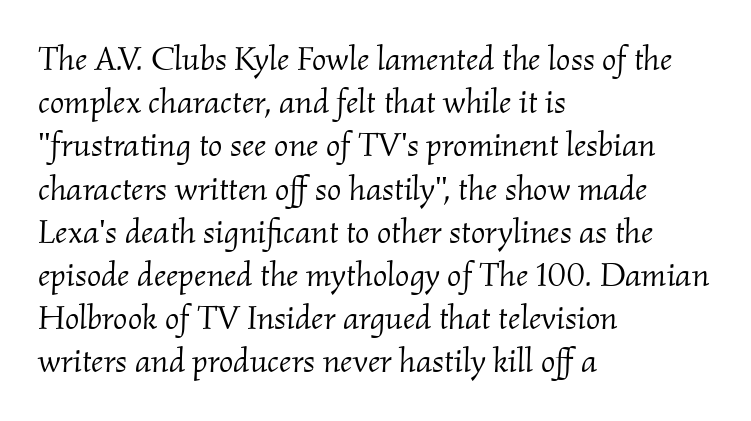
{"serif": "yes", "italic": "yes", "lean": "right", "slant_degrees": 2, "bold": "no", "weight": "light", "width": "normal", "stroke_contrast": "medium", "x_height": "small", "monospaced": "no", "underline": "no", "align": "left", "line_spacing": "normal", "line_spacing_ratio": 1.27, "letter_spacing": "normal", "letter_spacing_em": 0.0, "glyph_px": 34}
